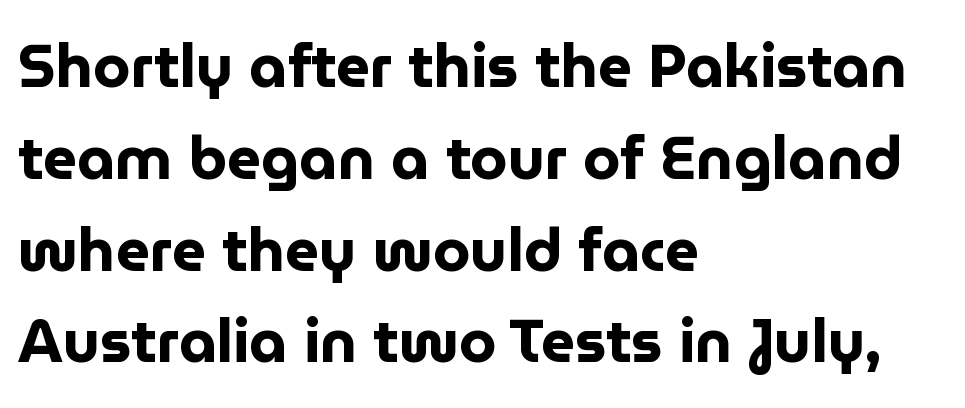
Q: Is the text bold? A: Yes.
Q: Is the text italic (slanted)? A: No, it is upright.
Q: Is the typeface a serif or a sans-serif typeface? A: Sans-serif.
Q: Is the text underlined? A: No.
Q: How is the paragraph aligned? A: Left-aligned.
Q: Is the spacing between letters normal or unusually wide? A: Normal.
Q: Is the spacing between lines tight, normal or loose? A: Normal.
Q: Width (condensed, normal, or wide)? A: Normal.
Q: Stroke contrast? A: Low.
Q: x-height? A: Medium.
Q: Monospaced? A: No.
